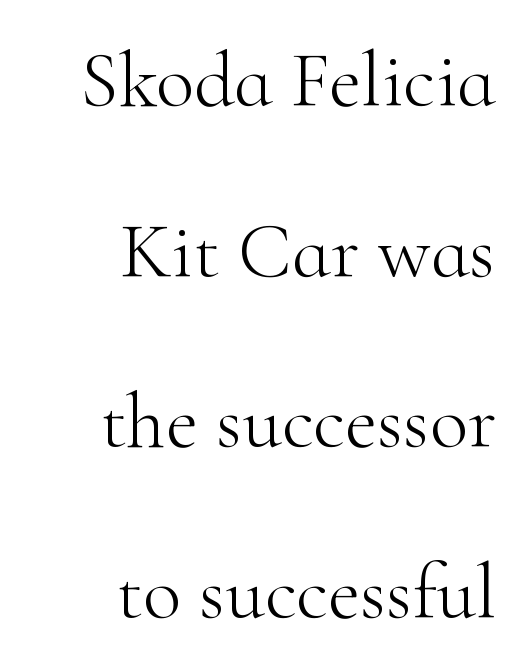
The block of text is sparse from top to bottom, with ample space between rows. A bare baseline throughout the passage. Stroke thickness stays within the range of a standard reading face or lighter. If you drew a ruler down the right edge, every line would touch it.
